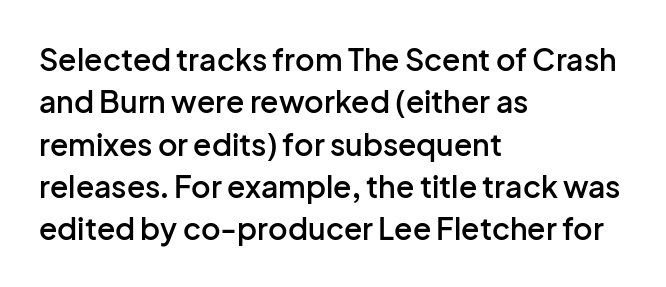
{"serif": "no", "italic": "no", "bold": "semi", "weight": "semibold", "width": "normal", "stroke_contrast": "low", "x_height": "medium", "monospaced": "no", "underline": "no", "align": "left", "line_spacing": "normal", "line_spacing_ratio": 1.41, "letter_spacing": "normal", "letter_spacing_em": 0.0, "glyph_px": 30}
